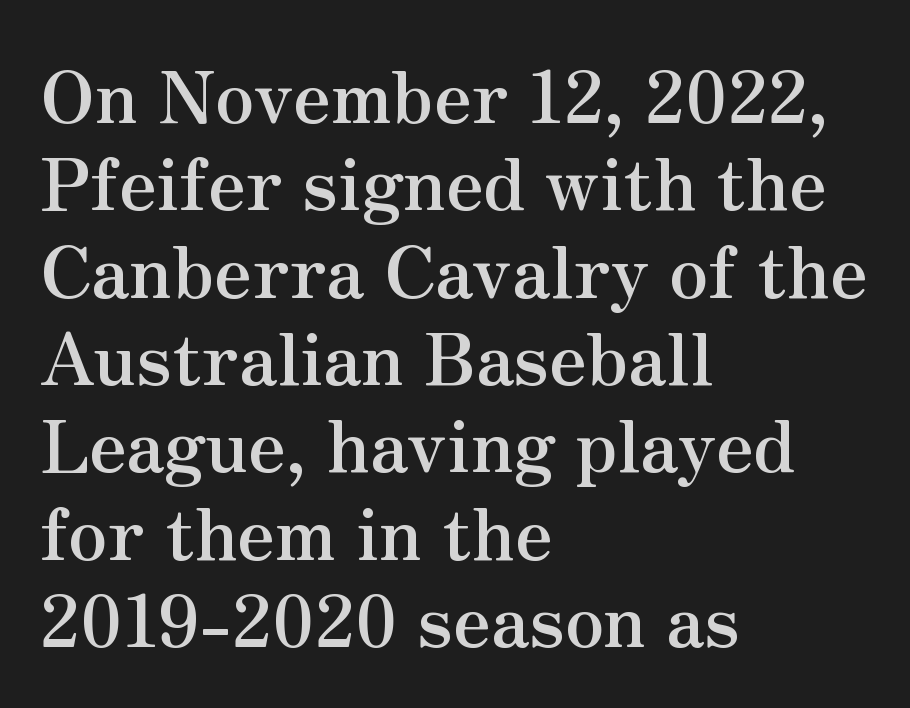
The image shows 71 px semibold serif type, upright; set left-aligned, line spacing 1.23x, normal letter spacing, not underlined; medium stroke contrast and a small x-height.
